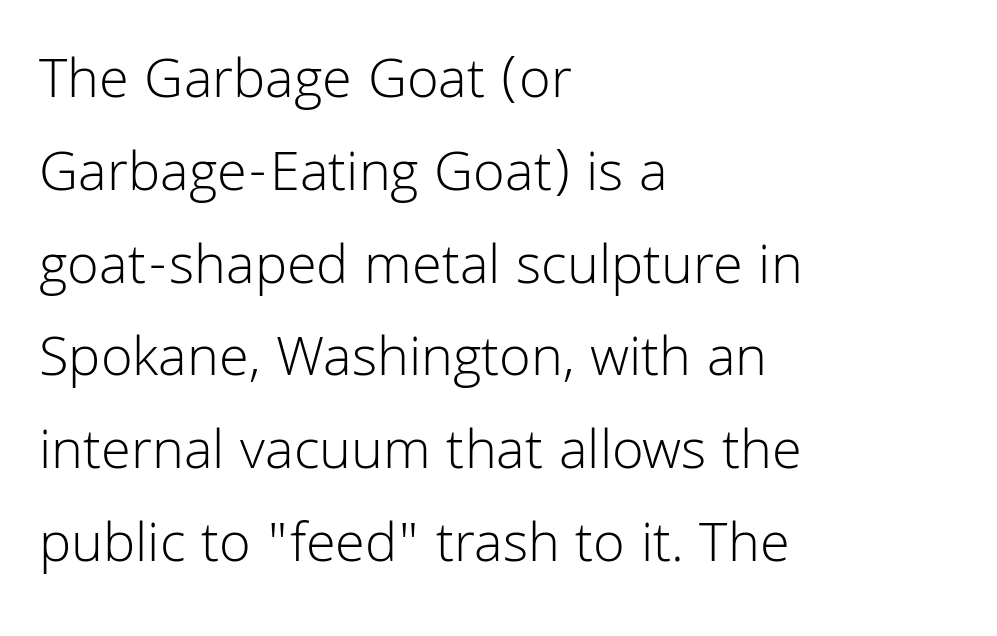
The image shows 58 px light sans-serif type, upright; set left-aligned, normal line spacing (1.6x), normal letter spacing, not underlined; low stroke contrast and a medium x-height.
